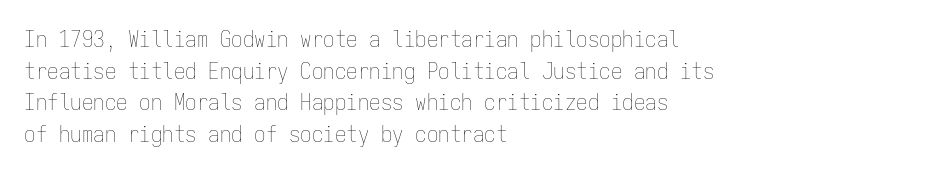
The image shows 23 px text type, upright; set left-aligned, normal line spacing (1.37x), normal letter spacing, not underlined.
